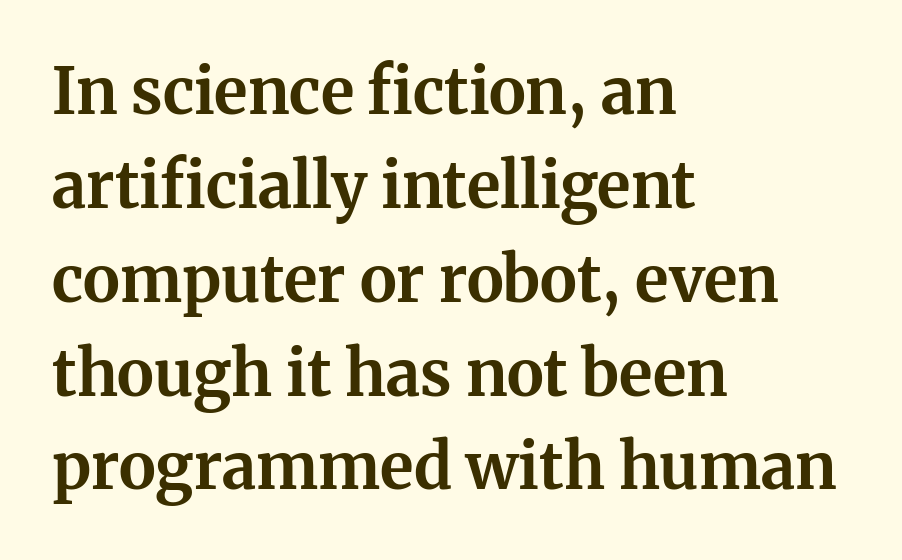
The image shows 63 px bold serif type, upright; set left-aligned, normal line spacing (1.49x), normal letter spacing, not underlined; medium stroke contrast and a medium x-height.
